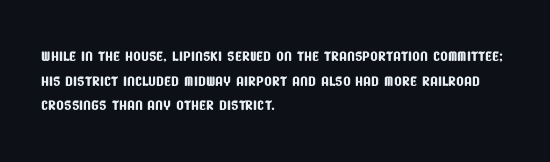
The specimen omits any rule beneath the text block's lines. The paragraph has a hard left edge and a soft right edge. The letters sit at their default tracking, neither squeezed nor spread.
